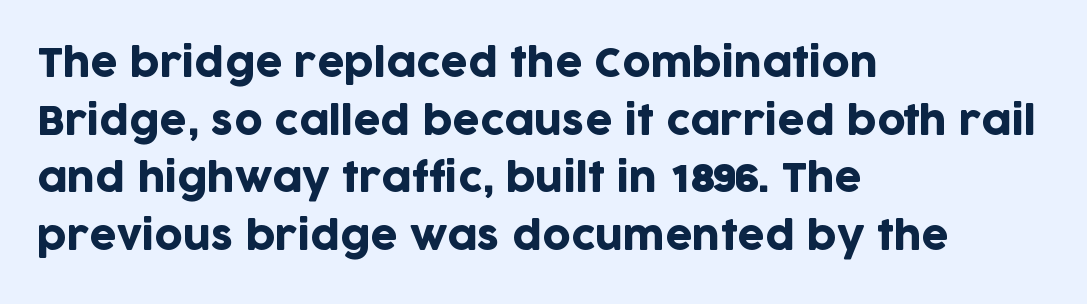
{"serif": "no", "italic": "no", "width": "normal", "stroke_contrast": "low", "x_height": "large", "monospaced": "no", "underline": "no", "align": "left", "line_spacing": "normal", "line_spacing_ratio": 1.48, "letter_spacing": "normal", "letter_spacing_em": 0.0, "glyph_px": 39}
